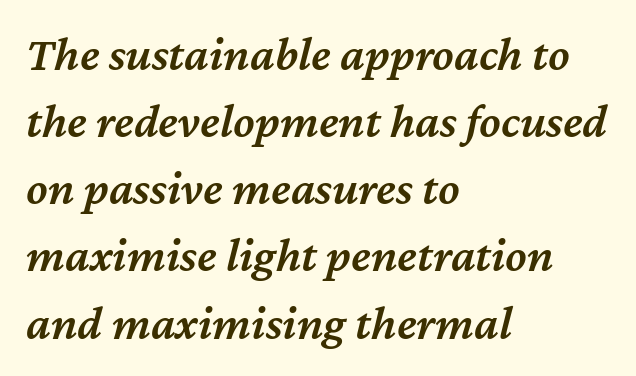
Look at the stroke-to-counter ratio: somewhat heavy, a semibold. Honestly, there is no underline to notice here at all. Looks like regular typesetting: each glyph gets only the width it needs. The lines sit at an ordinary, default distance from one another. Observe the lean: these are italic letterforms.
